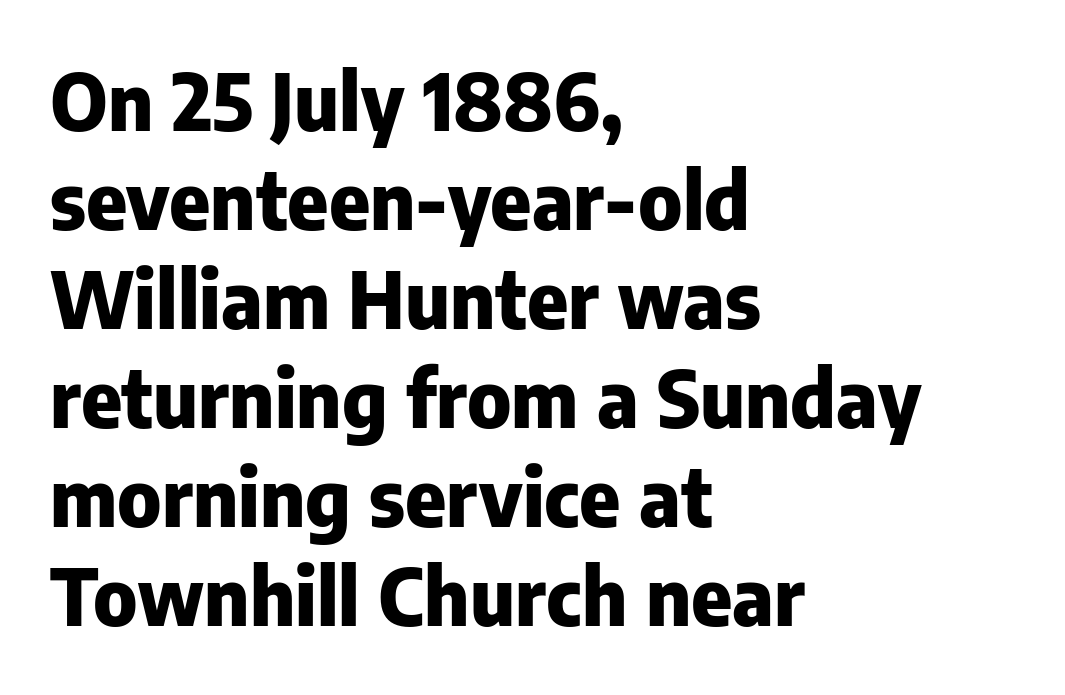
The image shows 78 px heavy sans-serif type, upright; set left-aligned, normal line spacing (1.27x), normal letter spacing, not underlined; low stroke contrast and a medium x-height.
